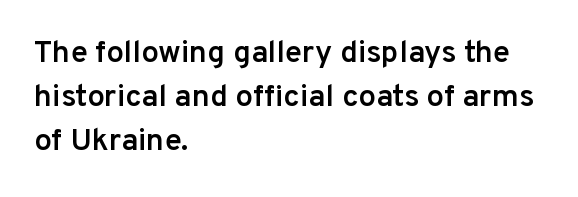
The image shows 31 px semibold sans-serif type, upright; set left-aligned, normal line spacing (1.42x), normal letter spacing, not underlined; low stroke contrast and a medium x-height.
